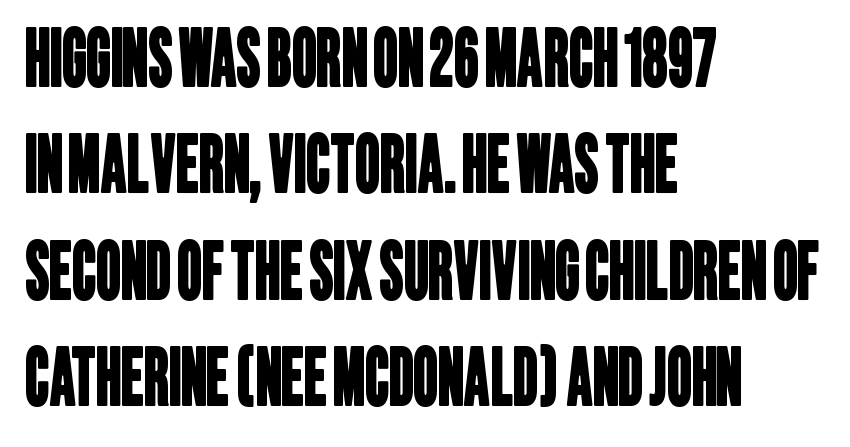
The image shows 77 px condensed sans-serif type; set left-aligned, normal line spacing (1.38x), normal letter spacing, not underlined; low stroke contrast and a large x-height.
